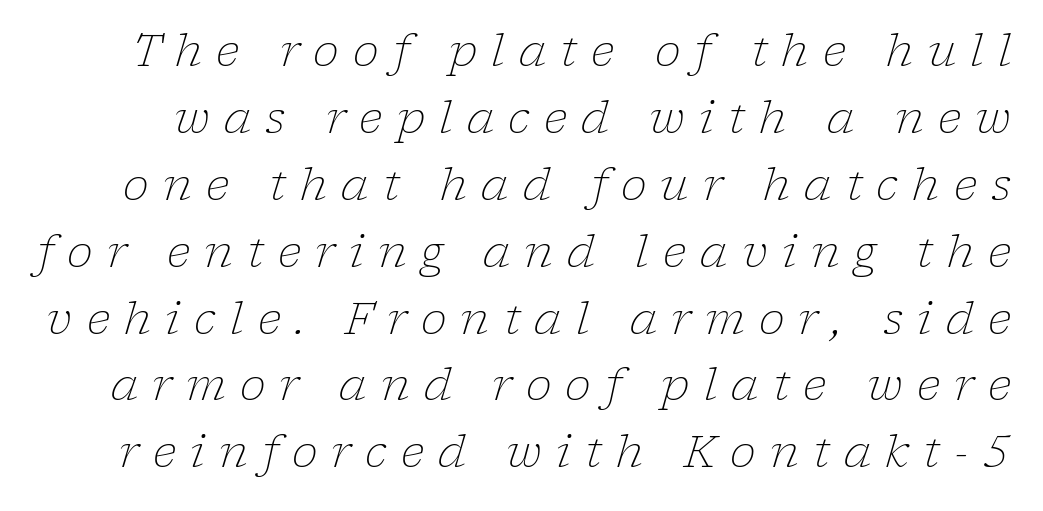
Q: Is the text bold? A: No.
Q: Is the text italic (slanted)? A: Yes, it leans right by about 17 degrees.
Q: Is the typeface a serif or a sans-serif typeface? A: Serif.
Q: Is the text underlined? A: No.
Q: Is the spacing between letters normal or unusually wide? A: Unusually wide.
Q: Is the spacing between lines tight, normal or loose? A: Normal.
Q: Width (condensed, normal, or wide)? A: Normal.
Q: Stroke contrast? A: Low.
Q: x-height? A: Medium.
Q: Monospaced? A: No.
